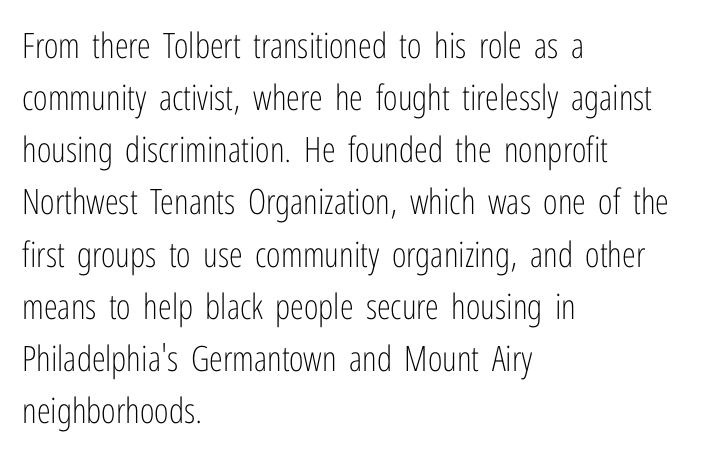
Q: Is the text bold? A: No.
Q: Is the text italic (slanted)? A: No, it is upright.
Q: Is the typeface a serif or a sans-serif typeface? A: Sans-serif.
Q: Is the text underlined? A: No.
Q: How is the paragraph aligned? A: Left-aligned.
Q: Is the spacing between letters normal or unusually wide? A: Normal.
Q: Is the spacing between lines tight, normal or loose? A: Normal.
Q: Width (condensed, normal, or wide)? A: Condensed.
Q: Stroke contrast? A: Low.
Q: x-height? A: Medium.
Q: Monospaced? A: No.
